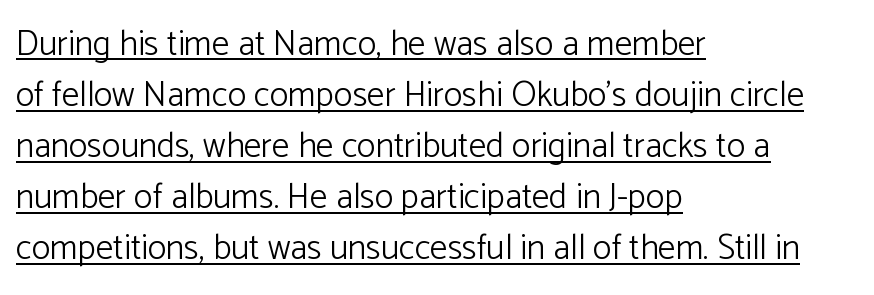
These lines keep a tight, regular rhythm from letter to letter. One-word summary of the alignment: left. Notice how the stems are strictly vertical — no italics here. Serifs: no, the terminals of the letterforms are clean. Stroke mass is kept to a normal reading level or below.
